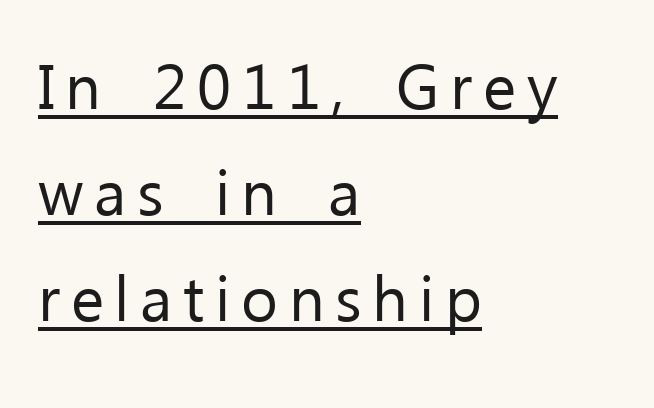
The image shows 63 px regular-weight sans-serif type, upright; set left-aligned, normal line spacing (1.68x), underlined; low stroke contrast and a medium x-height.
